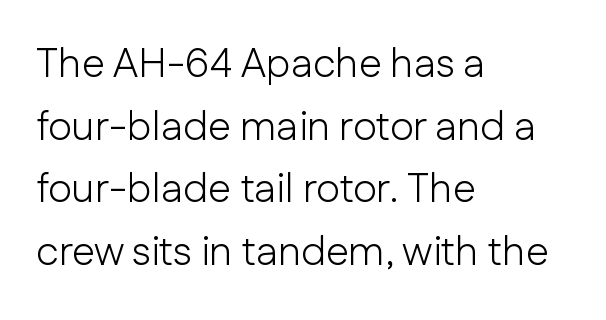
{"serif": "no", "italic": "no", "bold": "no", "weight": "light", "width": "normal", "stroke_contrast": "low", "x_height": "medium", "monospaced": "no", "underline": "no", "align": "left", "line_spacing": "normal", "line_spacing_ratio": 1.53, "letter_spacing": "normal", "letter_spacing_em": 0.0, "glyph_px": 41}
